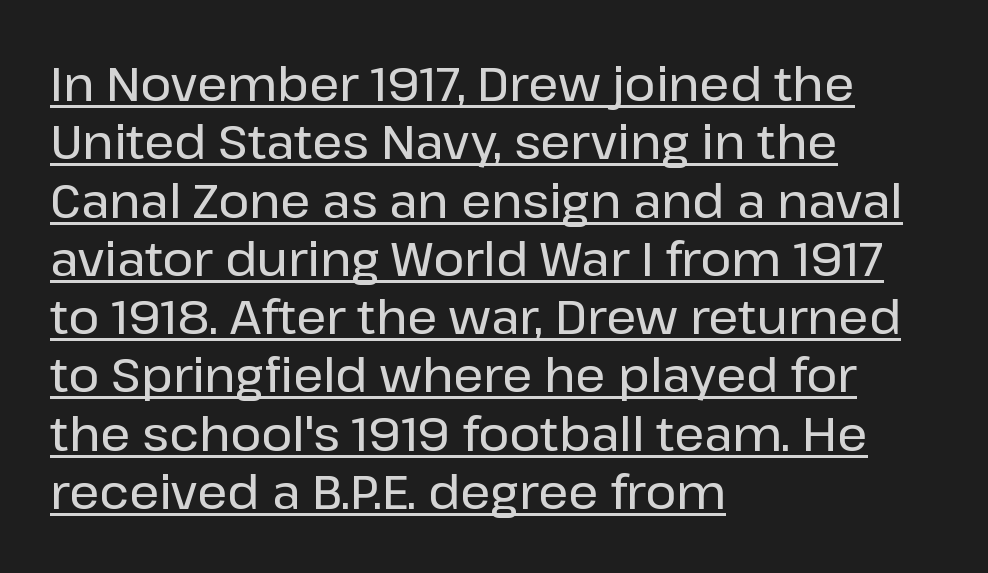
Compared with undecorated copy, this sample adds a rule below the words. Horizontally, the lines are justified to the leading edge only. How are the letters spaced? Ordinarily, with no added tracking. The designer went with a sans here, leaving each stem footless. Every stem runs plumb, perpendicular to the baseline. Each letter keeps its own natural width here, so spacing adapts to shape.
